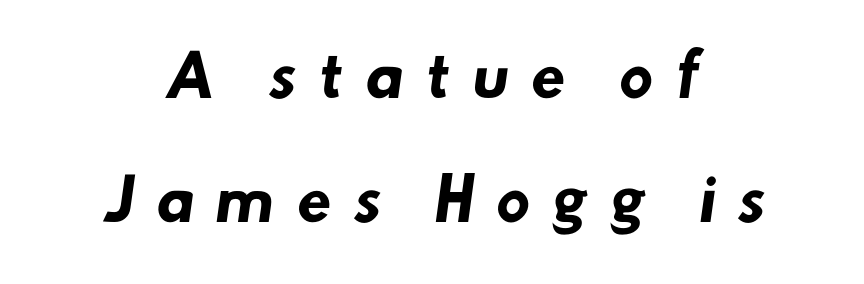
The image shows 57 px heavy sans-serif type; set centered, loose line spacing (2.17x), unusually wide letter spacing (+0.37 em), not underlined; low stroke contrast and a small x-height.
